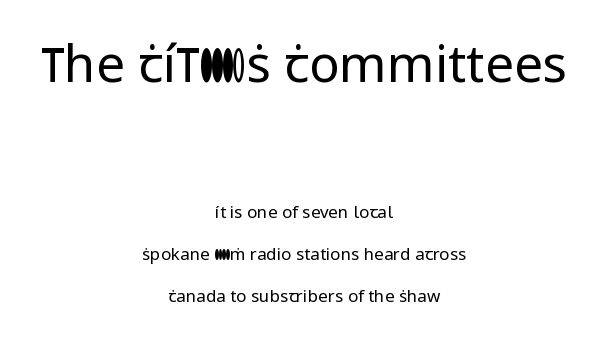
{"serif": "no", "italic": "no", "bold": "no", "weight": "regular", "width": "normal", "stroke_contrast": "low", "x_height": "medium", "monospaced": "no", "underline": "no", "align": "center", "line_spacing": "loose", "line_spacing_ratio": 2.46, "letter_spacing": "normal", "letter_spacing_em": 0.0, "larger_block": "first", "size_ratio": 3.0, "glyph_px": 51}
